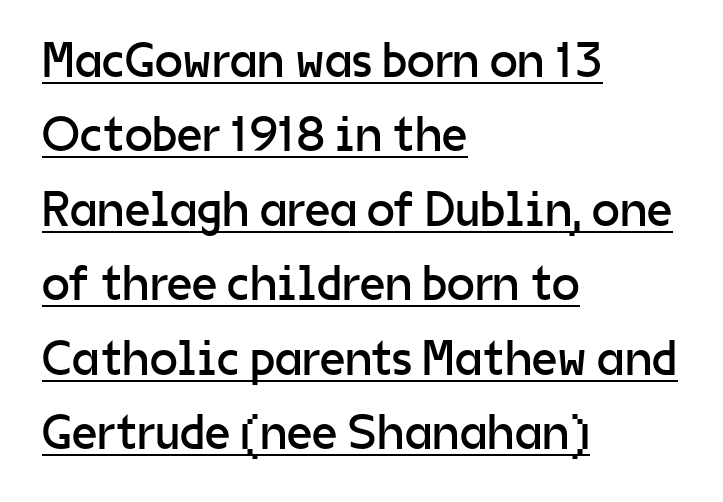
Unbolded letterforms with no extra heft. Serifs: no, the terminals of the letterforms are clean. Line spacing here is normal. These lines keep a tight, regular rhythm from letter to letter. Underlining? Definitely there.
